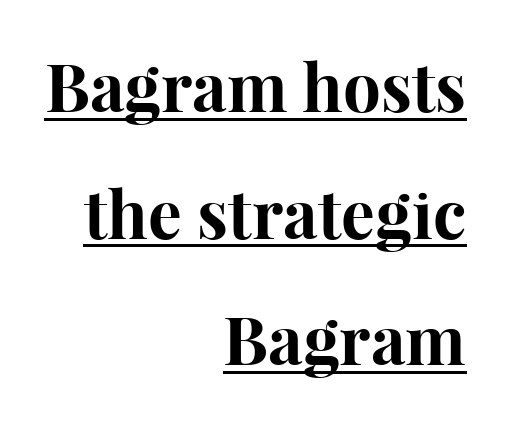
The image shows 67 px bold serif type, upright; set right-aligned, line spacing 1.89x, normal letter spacing, underlined; high stroke contrast and a medium x-height.
